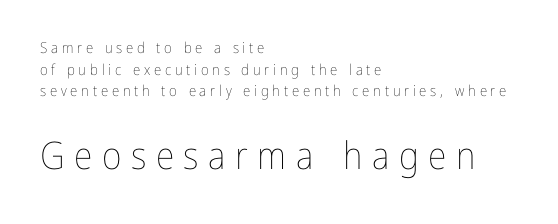
The specimen omits any rule beneath the text block's lines. Size contrast runs from small at the top to large at the bottom. Characters remain perfectly vertical along every line. Weight: regular or lighter.
